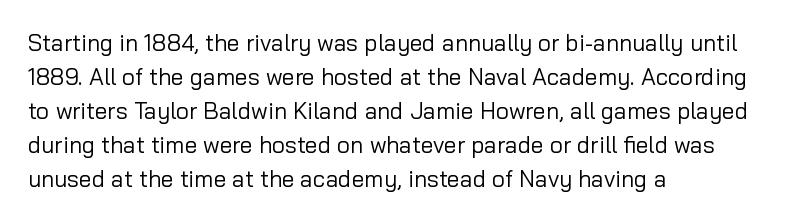
The type sits square on the baseline with zero lean. Stem width sits at or under what a default text font uses. Horizontally, the lines are justified to the leading edge only. This sample keeps an unexceptional amount of space between lines. The space beneath each line is pristine and unruled. There is no visible air inserted between adjacent glyphs.
